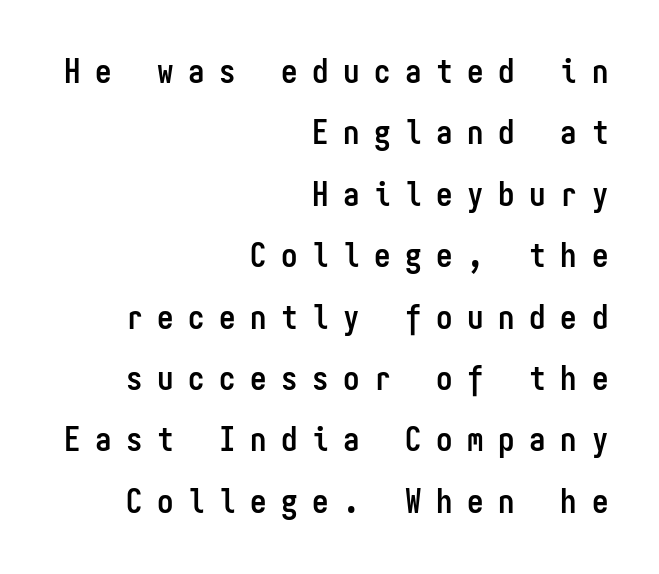
Q: Is the text bold? A: Yes.
Q: Is the text italic (slanted)? A: No, it is upright.
Q: Is the typeface a serif or a sans-serif typeface? A: Sans-serif.
Q: Is the text underlined? A: No.
Q: How is the paragraph aligned? A: Right-aligned.
Q: Is the spacing between letters normal or unusually wide? A: Unusually wide.
Q: Width (condensed, normal, or wide)? A: Condensed.
Q: Stroke contrast? A: Low.
Q: x-height? A: Medium.
Q: Monospaced? A: Yes.
